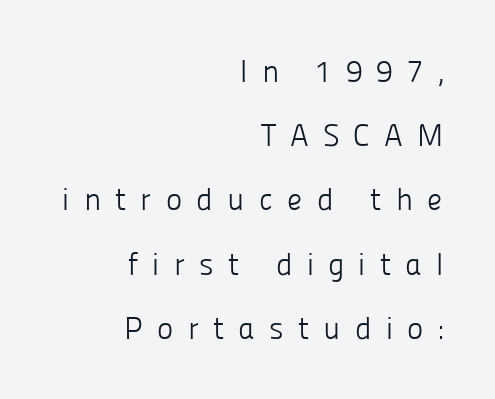
{"serif": "no", "italic": "no", "bold": "no", "weight": "light", "width": "normal", "stroke_contrast": "low", "x_height": "medium", "monospaced": "no", "underline": "no", "align": "right", "line_spacing": "loose", "line_spacing_ratio": 2.07, "letter_spacing": "wide", "letter_spacing_em": 0.46, "glyph_px": 31}
